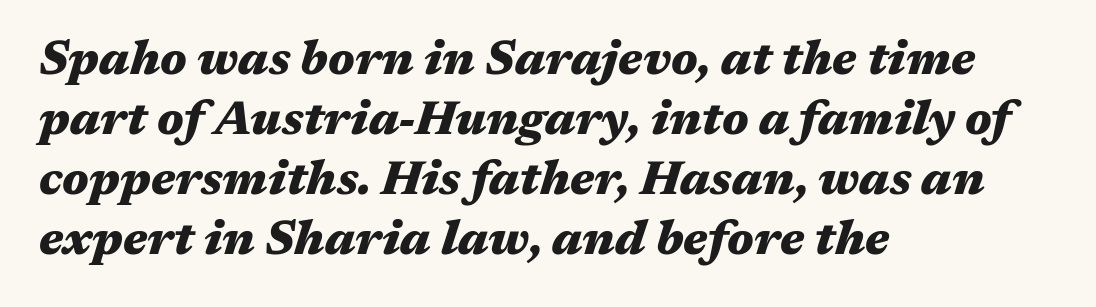
Q: Is the text bold? A: Yes.
Q: Is the text italic (slanted)? A: Yes, it leans right by about 17 degrees.
Q: Is the text underlined? A: No.
Q: How is the paragraph aligned? A: Left-aligned.
Q: Is the spacing between letters normal or unusually wide? A: Normal.
Q: Is the spacing between lines tight, normal or loose? A: Normal.
Q: Width (condensed, normal, or wide)? A: Wide.
Q: Stroke contrast? A: Medium.
Q: x-height? A: Medium.
Q: Monospaced? A: No.
